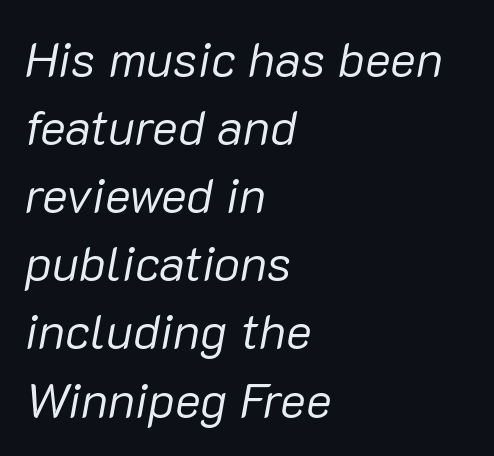
Lines of text with bare space underneath. The cut favours lightness, reaching ordinary text weight at its darkest. The letters sit at their default tracking, neither squeezed nor spread. Successive baselines arrive at the customary interval.
